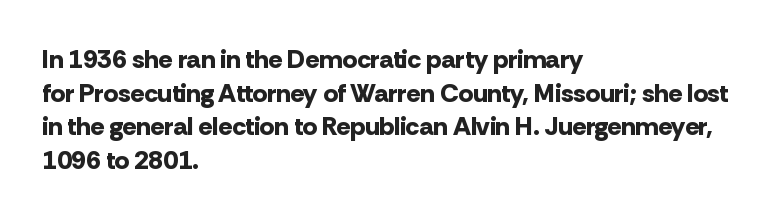
The image shows 26 px bold type, upright; set left-aligned, normal line spacing (1.29x), normal letter spacing, not underlined.
